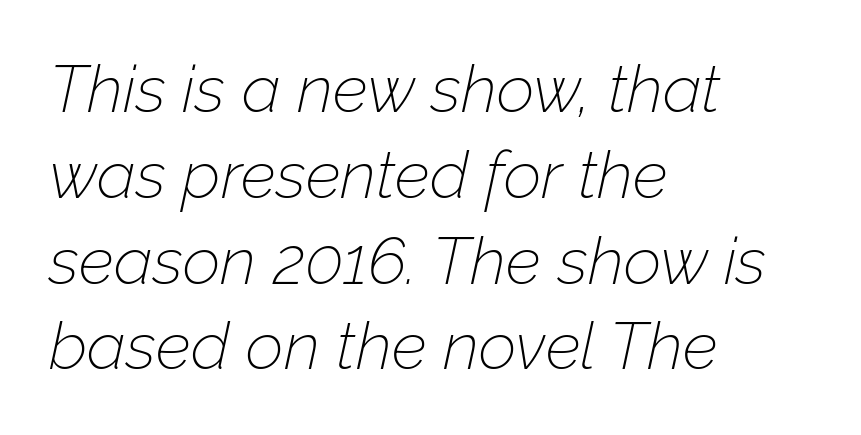
The image shows 66 px thin type, italic (leaning right); set left-aligned, normal line spacing (1.3x), normal letter spacing, not underlined; low stroke contrast and a medium x-height.
